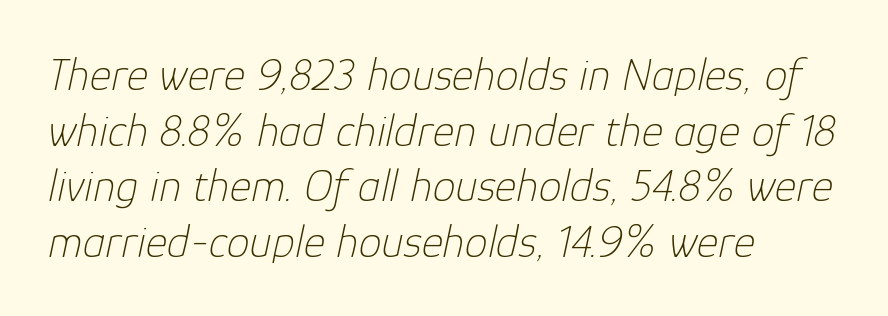
Words appear dense and cohesive because spacing is normal. The space beneath each line is pristine and unruled. In CSS terms this would be text-align: left. These lines are rendered in a variable-pitch font.
